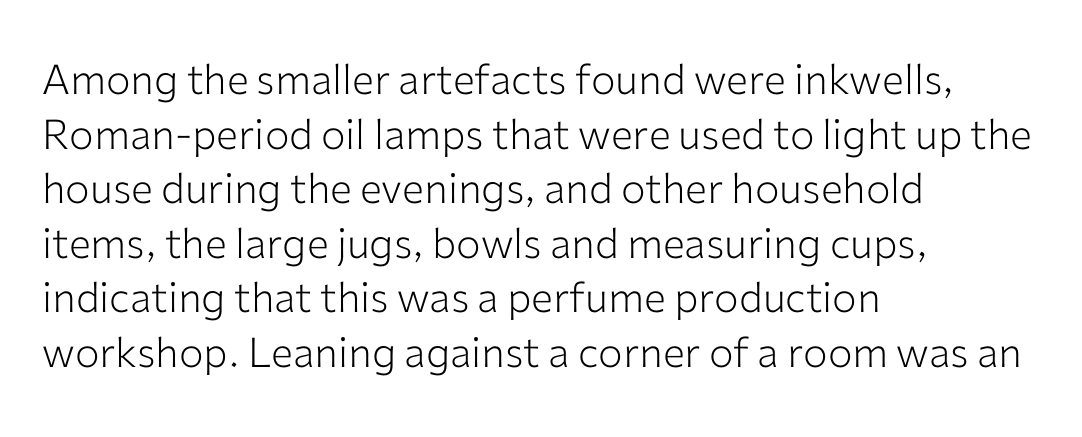
Q: Is the text bold? A: No.
Q: Is the text italic (slanted)? A: No, it is upright.
Q: Is the typeface a serif or a sans-serif typeface? A: Sans-serif.
Q: Is the text underlined? A: No.
Q: How is the paragraph aligned? A: Left-aligned.
Q: Is the spacing between letters normal or unusually wide? A: Normal.
Q: Is the spacing between lines tight, normal or loose? A: Normal.
Q: Width (condensed, normal, or wide)? A: Normal.
Q: Stroke contrast? A: Low.
Q: x-height? A: Medium.
Q: Monospaced? A: No.
